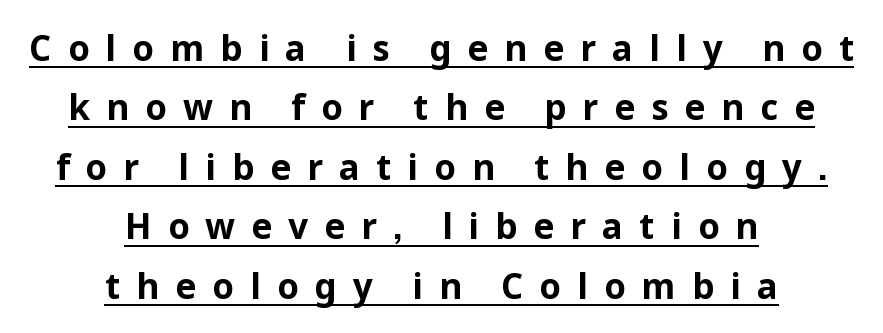
Is this a fixed-width face? No — the glyphs have proportional, varying widths. These lines sit exactly where default settings would place them. Typesetter's note: full bold, strokes at maximum text heaviness. Like a heading marked for emphasis, these lines bear an underscore. How are the letters spaced? Widely, with obvious added tracking. The font's upright variant was chosen for this text.
